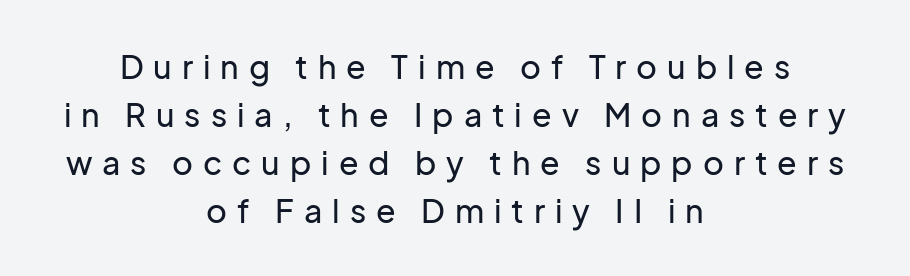
The image shows 32 px sans-serif type, upright; set centered, normal line spacing (1.5x), unusually wide letter spacing (+0.31 em), not underlined; low stroke contrast and a medium x-height.
